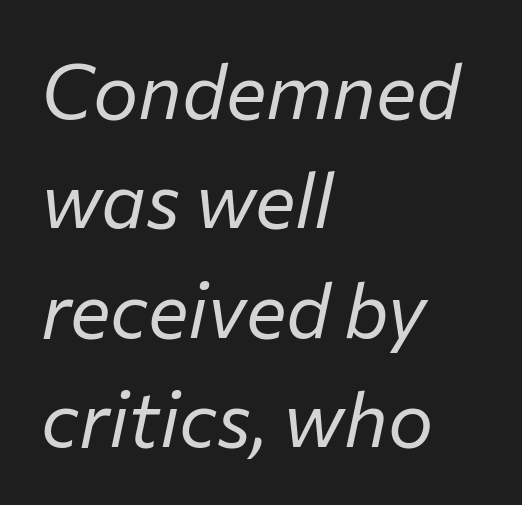
The image shows 76 px regular-weight type, italic (leaning right); set left-aligned, normal line spacing (1.44x), normal letter spacing, not underlined; low stroke contrast and a medium x-height.
